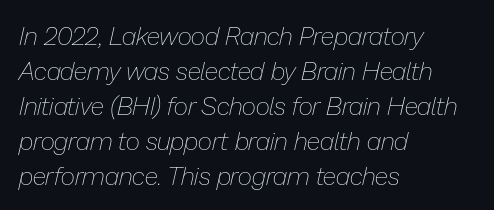
Q: Is the text bold? A: No.
Q: Is the text italic (slanted)? A: Yes, it leans right by about 13 degrees.
Q: Is the text underlined? A: No.
Q: How is the paragraph aligned? A: Left-aligned.
Q: Is the spacing between letters normal or unusually wide? A: Normal.
Q: Is the spacing between lines tight, normal or loose? A: Normal.
